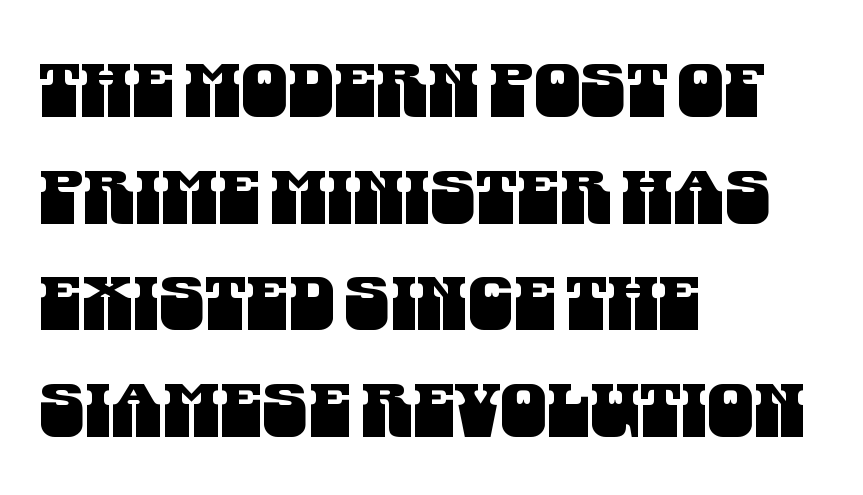
{"serif": "no", "width": "condensed", "stroke_contrast": "medium", "x_height": "large", "monospaced": "no", "underline": "no", "align": "left", "line_spacing": "normal", "line_spacing_ratio": 1.44, "letter_spacing": "normal", "letter_spacing_em": 0.0, "glyph_px": 74}
